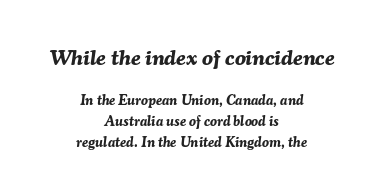
The lines are quadded center. Leading: standard. Italic: yes, the glyphs are oblique. The font is running at its bold setting.
